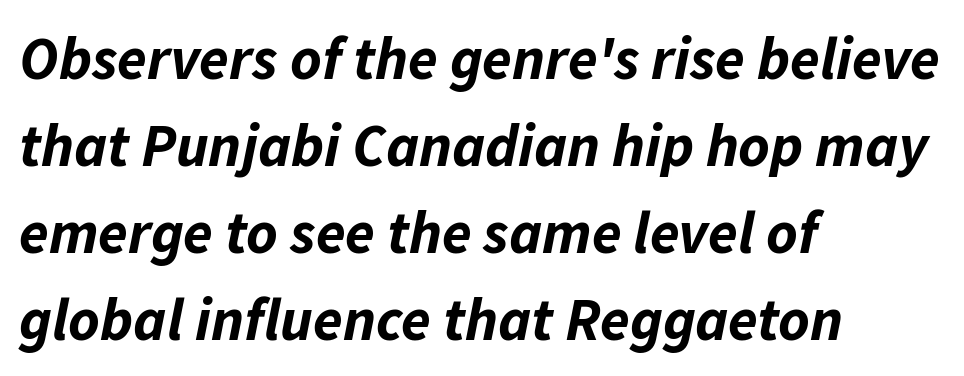
Q: Is the text bold? A: Yes.
Q: Is the text italic (slanted)? A: Yes, it leans right by about 11 degrees.
Q: Is the text underlined? A: No.
Q: How is the paragraph aligned? A: Left-aligned.
Q: Is the spacing between letters normal or unusually wide? A: Normal.
Q: Is the spacing between lines tight, normal or loose? A: Normal.
Q: Width (condensed, normal, or wide)? A: Normal.
Q: Stroke contrast? A: Low.
Q: x-height? A: Medium.
Q: Monospaced? A: No.
